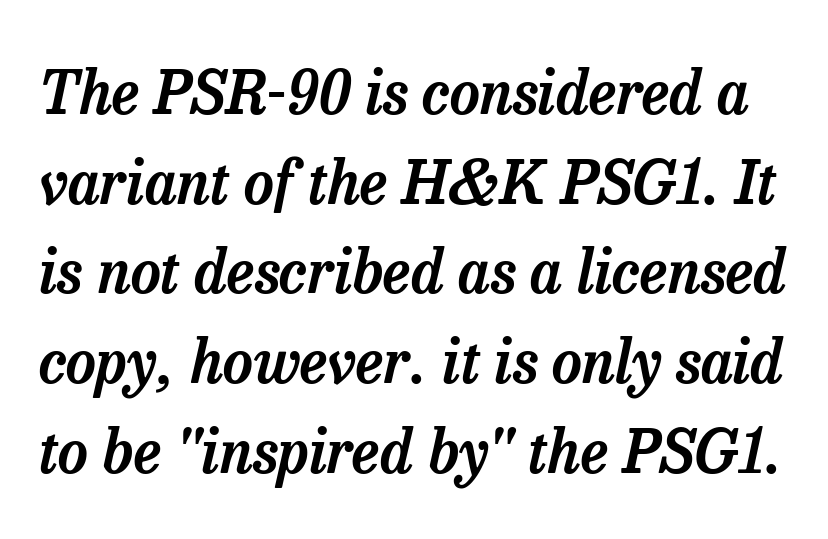
{"serif": "yes", "italic": "yes", "lean": "right", "slant_degrees": 13, "width": "normal", "stroke_contrast": "low", "x_height": "medium", "monospaced": "no", "underline": "no", "line_spacing": "normal", "line_spacing_ratio": 1.52, "letter_spacing": "normal", "letter_spacing_em": 0.0, "glyph_px": 59}
